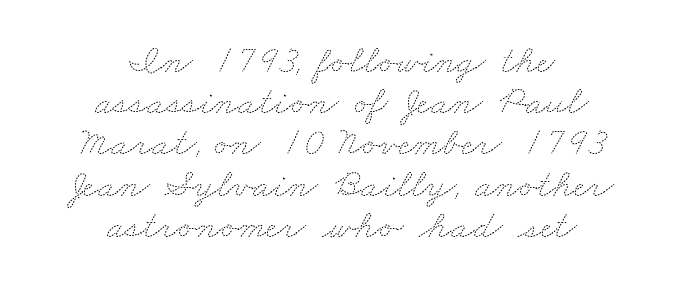
The image shows 40 px thin, wide type; set centered, tight line spacing (1.03x), normal letter spacing, not underlined; medium stroke contrast and a small x-height.
